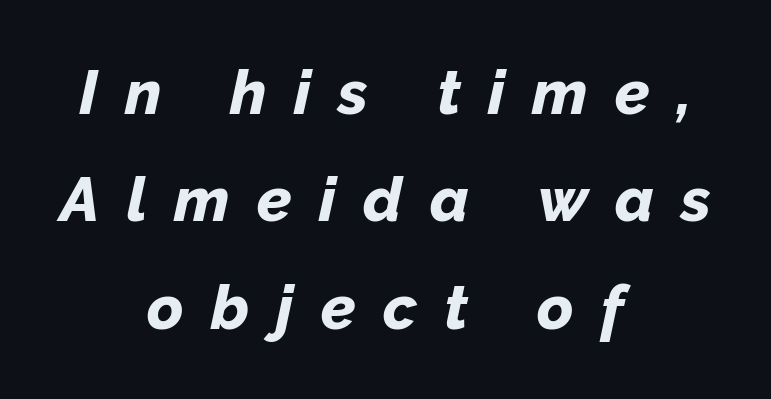
The image shows 62 px bold type, italic (leaning right); set centered, line spacing 1.73x, unusually wide letter spacing (+0.44 em), not underlined; low stroke contrast and a medium x-height.
